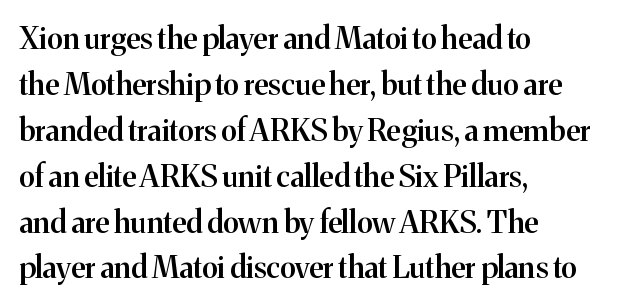
{"serif": "yes", "italic": "no", "bold": "semi", "weight": "semibold", "width": "normal", "stroke_contrast": "medium", "x_height": "medium", "monospaced": "no", "underline": "no", "align": "left", "line_spacing": "normal", "line_spacing_ratio": 1.53, "letter_spacing": "normal", "letter_spacing_em": 0.0, "glyph_px": 30}
